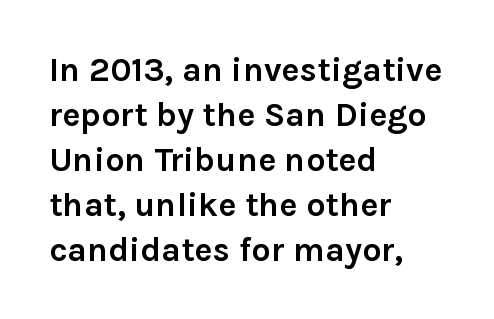
The image shows 34 px semibold sans-serif type, upright; set left-aligned, normal line spacing (1.32x), normal letter spacing, not underlined; low stroke contrast and a medium x-height.
